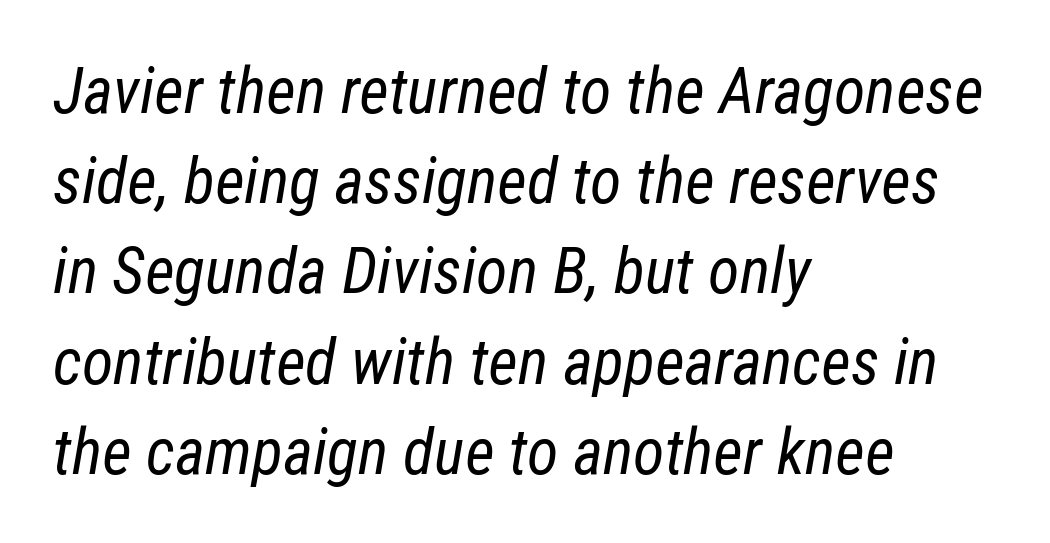
Q: Is the text bold? A: No.
Q: Is the text italic (slanted)? A: Yes, it leans right by about 12 degrees.
Q: Is the text underlined? A: No.
Q: How is the paragraph aligned? A: Left-aligned.
Q: Is the spacing between letters normal or unusually wide? A: Normal.
Q: Is the spacing between lines tight, normal or loose? A: Normal.
Q: Width (condensed, normal, or wide)? A: Condensed.
Q: Stroke contrast? A: Low.
Q: x-height? A: Medium.
Q: Monospaced? A: No.
